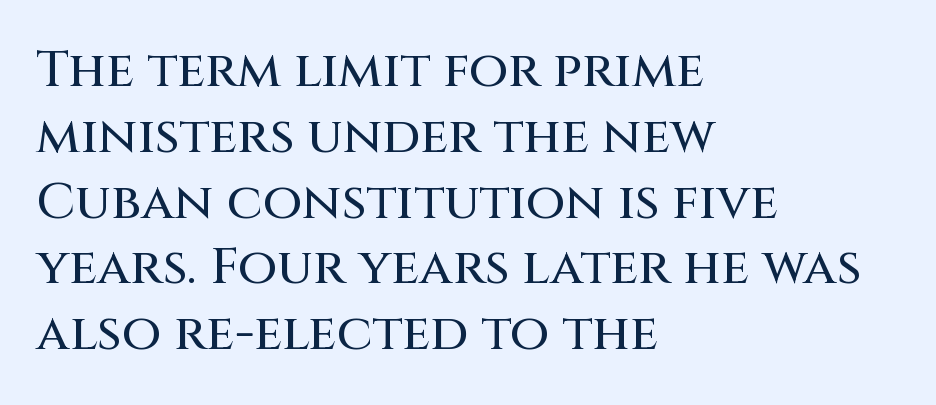
{"serif": "no", "italic": "no", "width": "normal", "stroke_contrast": "medium", "x_height": "large", "monospaced": "no", "underline": "no", "align": "left", "line_spacing": "normal", "line_spacing_ratio": 1.29, "letter_spacing": "normal", "letter_spacing_em": 0.0, "glyph_px": 51}
